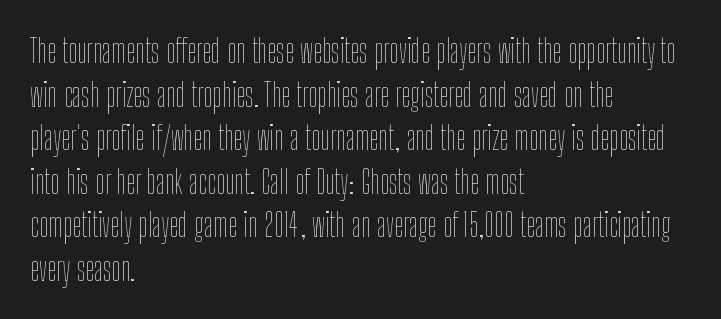
Type without underlining. Quick note: not italic, upright. No extra tracking has been applied to these lines. Caption: face not bold, strokes unweighted. Is the block centered? No — it sits flush against the left margin. You could not count columns in this text — the font is proportionally spaced.
